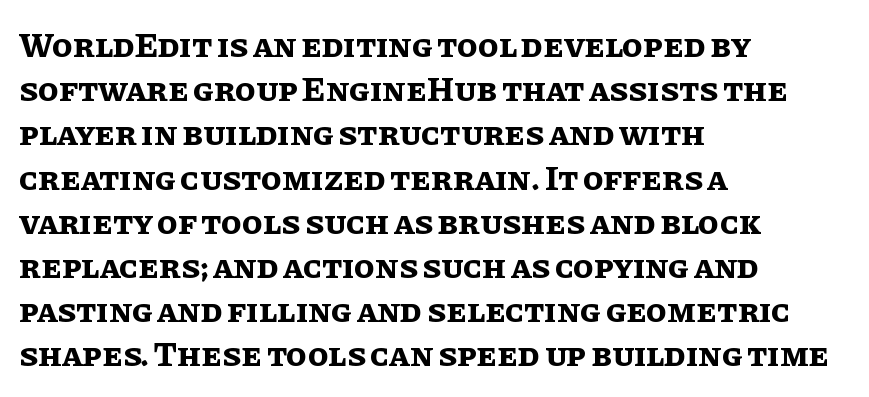
Horizontal alignment here is leftward, the default for most running prose. This sample keeps an unexceptional amount of space between lines. The glyphs have the mass of a bold cut. Proportional: the letters do not fall into vertical columns. Tall strokes in this sample are plumb rather than angled. This rendering features lettering with no underline.
